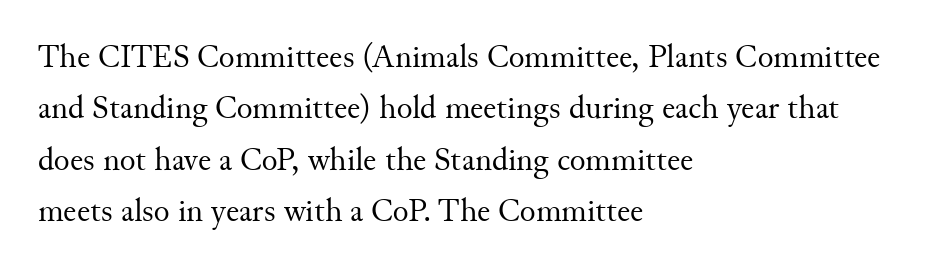
The passage shown is not underscored anywhere. Characters follow at the spacing the type designer built in. In terms of letterform style, serifs are clearly present. The typeface has the unassuming heft of standard copy or less. Line beginnings align vertically; line endings do not. Varying glyph widths throughout — classic text-font behaviour.
